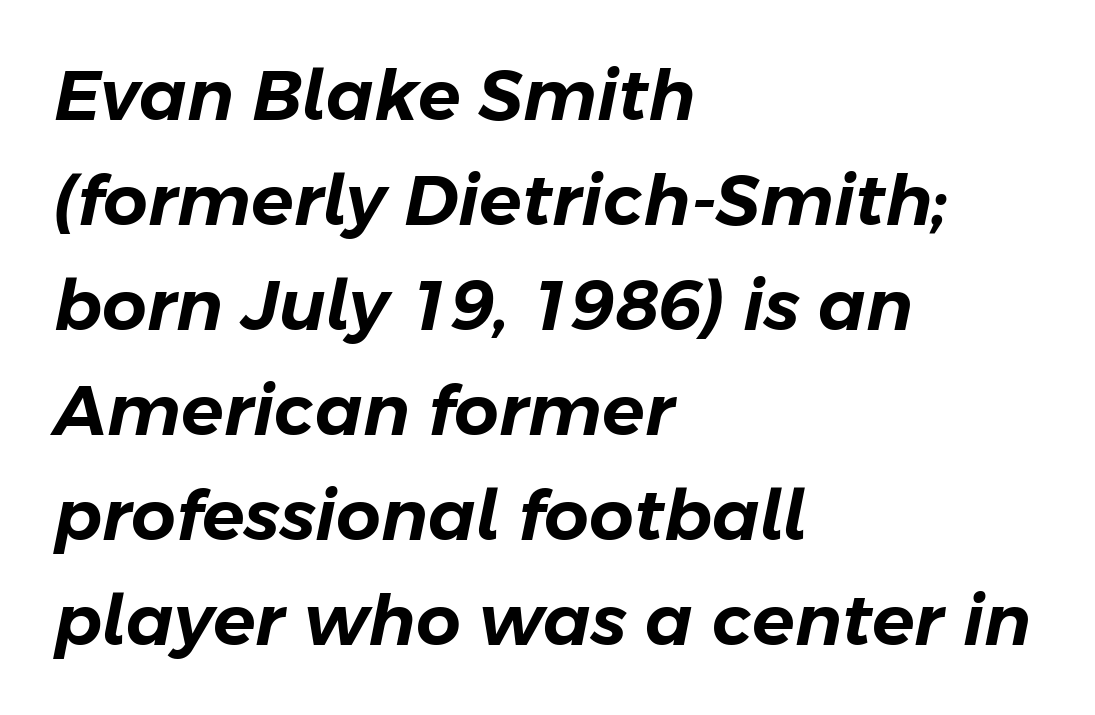
{"italic": "yes", "lean": "right", "slant_degrees": 11, "width": "normal", "stroke_contrast": "low", "x_height": "medium", "monospaced": "no", "underline": "no", "align": "left", "line_spacing": "normal", "line_spacing_ratio": 1.5, "letter_spacing": "normal", "letter_spacing_em": 0.0, "glyph_px": 70}
